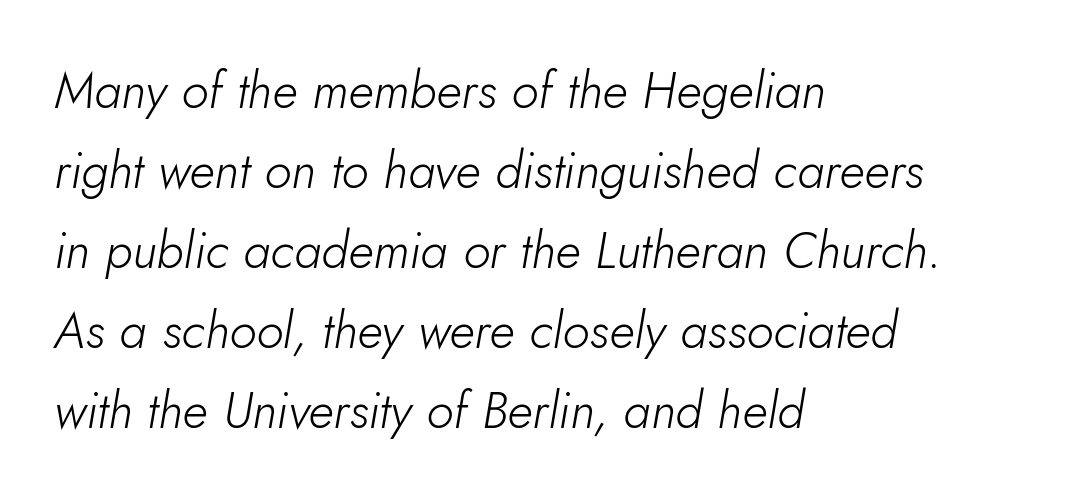
The letterforms sit at book weight or below. Honestly, the row spacing looks completely unremarkable. This rendering uses left alignment, leaving the right contour irregular. Inter-character spacing is left at the font's built-in metrics. The face used here has a pronounced slope to its letters.
